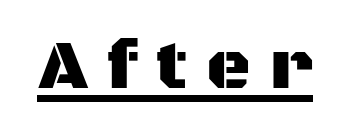
Beneath each row of characters lies a ruled line. Proportional: the letters do not fall into vertical columns. Does the type have serifs? No, each stem ends abruptly. Here the glyphs are tracked loosely, breaking word shapes into spaced letters. In terms of posture, this sample is upright.
